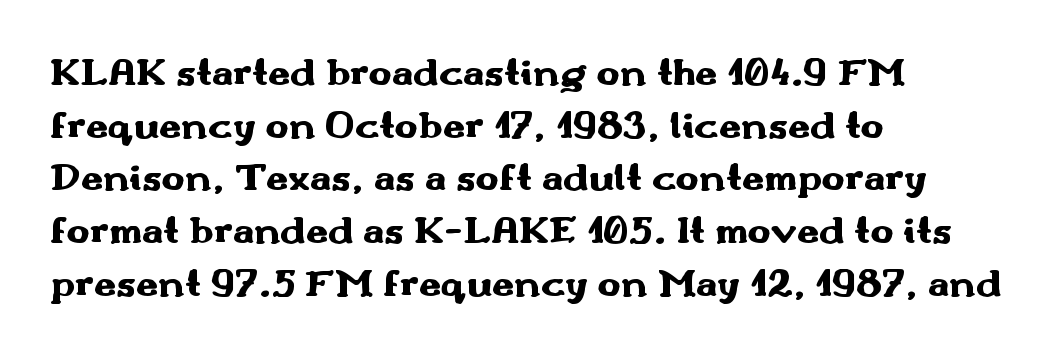
{"serif": "no", "italic": "no", "bold": "yes", "weight": "heavy", "width": "wide", "stroke_contrast": "medium", "x_height": "small", "monospaced": "no", "underline": "no", "align": "left", "line_spacing": "normal", "line_spacing_ratio": 1.35, "letter_spacing": "normal", "letter_spacing_em": 0.0, "glyph_px": 39}
